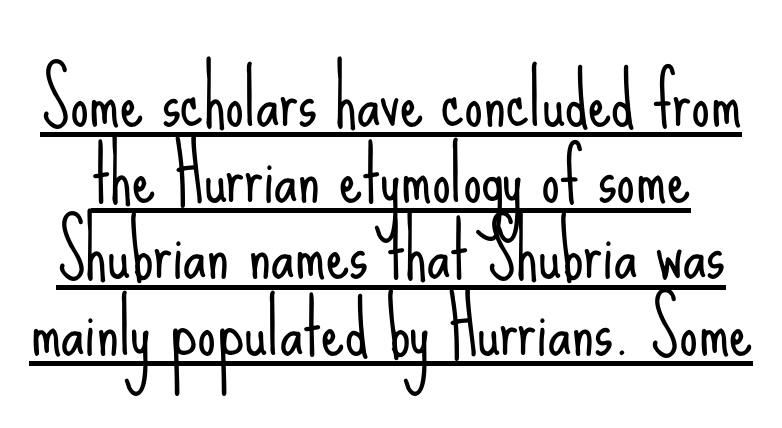
The lines are packed closely together with very little leading. Nothing heavy about these letters — not bold at all. Glyph-to-glyph distance matches everyday printed text. Emphasis is given by a line drawn under the lettering. Tall strokes in this sample are plumb rather than angled. This rendering employs a face without finishing strokes, i.e., a sans-serif.
